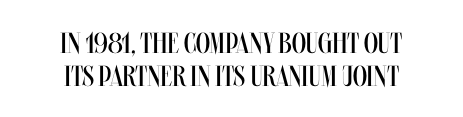
{"italic": "no", "bold": "no", "weight": "regular", "width": "condensed", "stroke_contrast": "medium", "x_height": "large", "monospaced": "no", "underline": "no", "align": "center", "line_spacing": "tight", "line_spacing_ratio": 1.14, "letter_spacing": "normal", "letter_spacing_em": 0.0, "glyph_px": 29}
